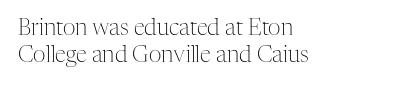
{"italic": "no", "bold": "no", "underline": "no", "align": "left", "line_spacing_ratio": 1.23, "letter_spacing": "normal", "letter_spacing_em": 0.0, "glyph_px": 22}
